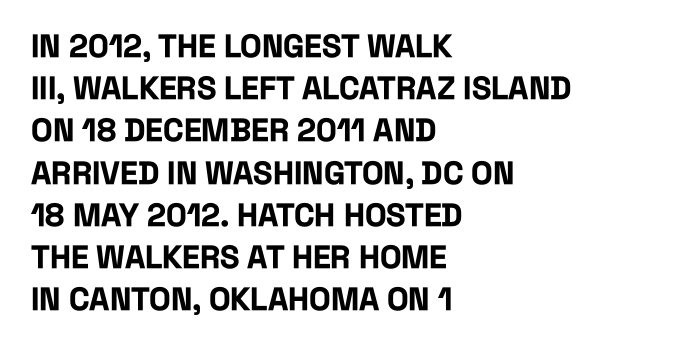
{"serif": "no", "italic": "no", "bold": "yes", "weight": "bold", "width": "condensed", "stroke_contrast": "low", "x_height": "large", "monospaced": "no", "underline": "no", "align": "left", "line_spacing": "normal", "line_spacing_ratio": 1.32, "letter_spacing": "normal", "letter_spacing_em": 0.0, "glyph_px": 32}
